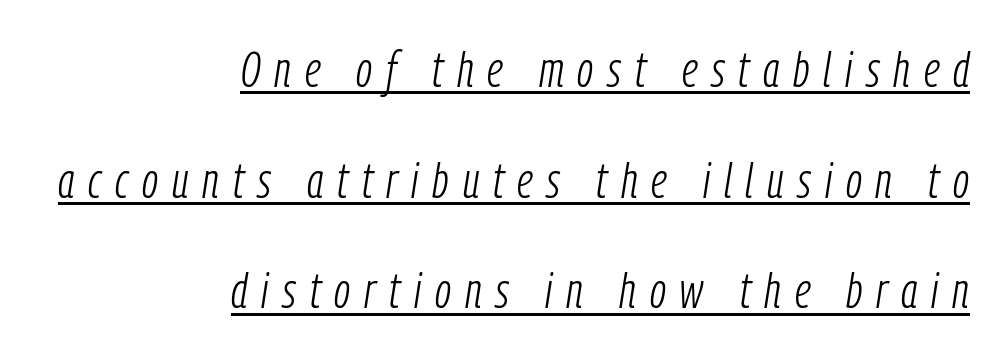
Do the characters align in a grid? No, the font is proportional. All the whitespace from short lines collects on the left. An italicized treatment has been applied to the whole sample. You could only call the tracking loose — the letters float apart. Caption: lettering with a line underneath.
